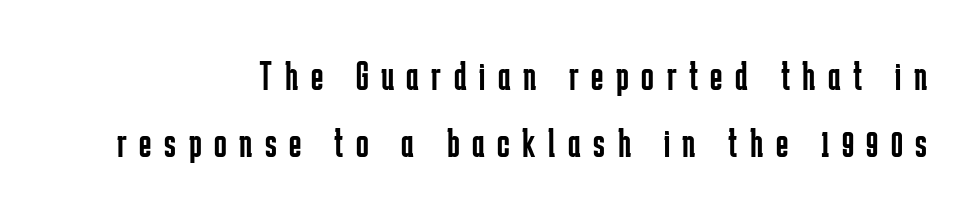
Serifs: no, the terminals of the letterforms are clean. Lines of text with bare space underneath. Vertical strokes here are truly vertical. Proportional: the letters do not fall into vertical columns. Stroke mass is kept to a normal reading level or below. In terms of letterspacing, this is a distinctly airy, spread setting.
